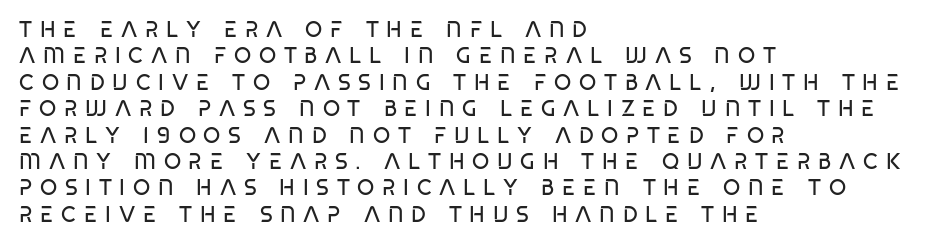
Q: Is the text bold? A: No.
Q: Is the text italic (slanted)? A: No, it is upright.
Q: Is the text underlined? A: No.
Q: How is the paragraph aligned? A: Left-aligned.
Q: Is the spacing between letters normal or unusually wide? A: Unusually wide.
